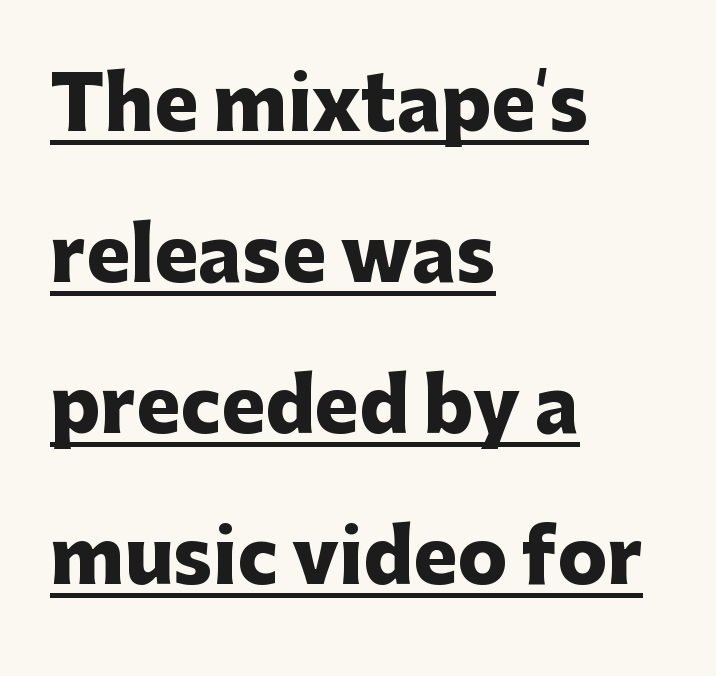
{"serif": "no", "italic": "no", "bold": "yes", "weight": "heavy", "width": "normal", "stroke_contrast": "low", "x_height": "medium", "monospaced": "no", "underline": "yes", "align": "left", "line_spacing": "loose", "line_spacing_ratio": 2.04, "letter_spacing": "normal", "letter_spacing_em": 0.0, "glyph_px": 74}
